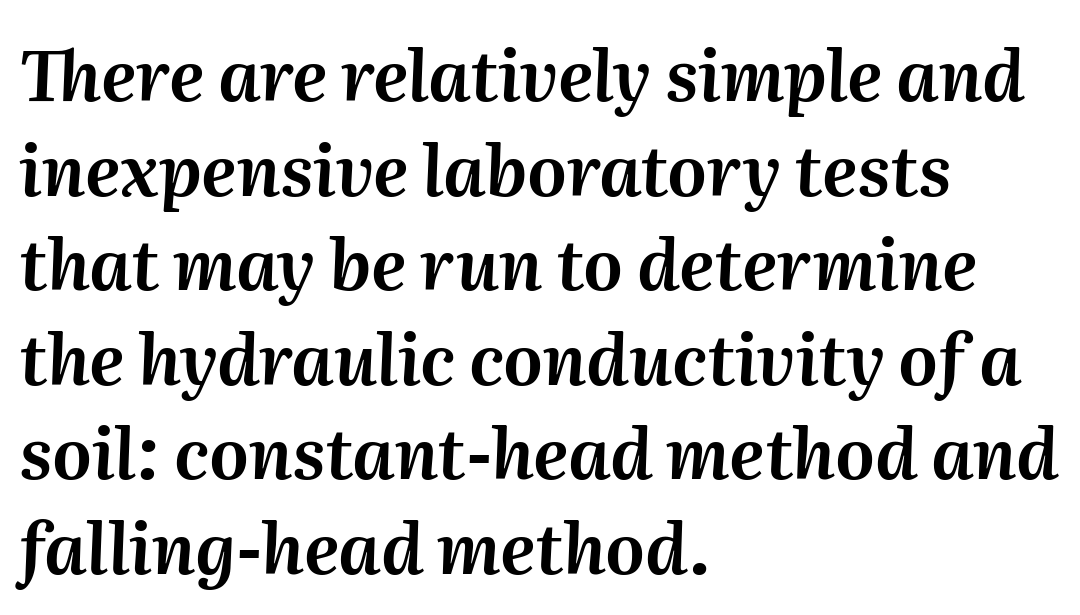
Q: Is the text italic (slanted)? A: Yes, it leans right by about 2 degrees.
Q: Is the text underlined? A: No.
Q: How is the paragraph aligned? A: Left-aligned.
Q: Is the spacing between letters normal or unusually wide? A: Normal.
Q: Is the spacing between lines tight, normal or loose? A: Normal.
Q: Width (condensed, normal, or wide)? A: Normal.
Q: Stroke contrast? A: Medium.
Q: x-height? A: Medium.
Q: Monospaced? A: No.
